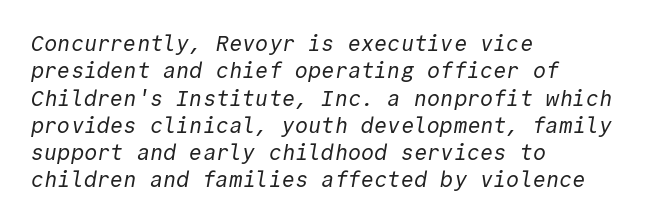
Does extra space separate the letters? No, they use regular spacing. Is the stroke heavy? The answer is a plain regular-or-lighter. Descenders are the only things crossing below the line. The paragraph shown leans on its left margin.
